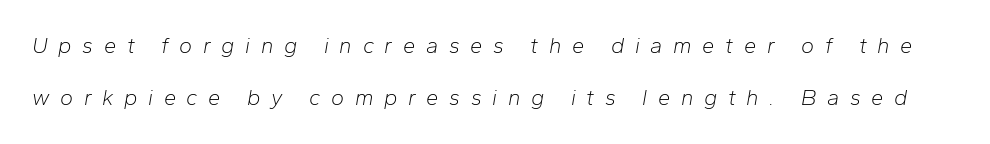
The image shows 22 px text type, italic (leaning right); set loose line spacing (2.38x), unusually wide letter spacing (+0.48 em), not underlined.
